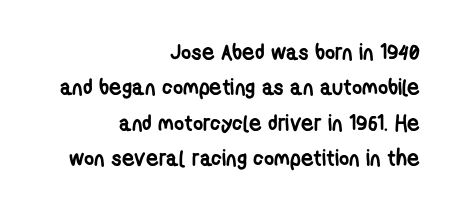
The tracking reads as untouched default to a designer's eye. Beneath every word, the page is bare. These lines stack with their right ends in a neat column. How would I describe the line gaps? Plain and ordinary.
